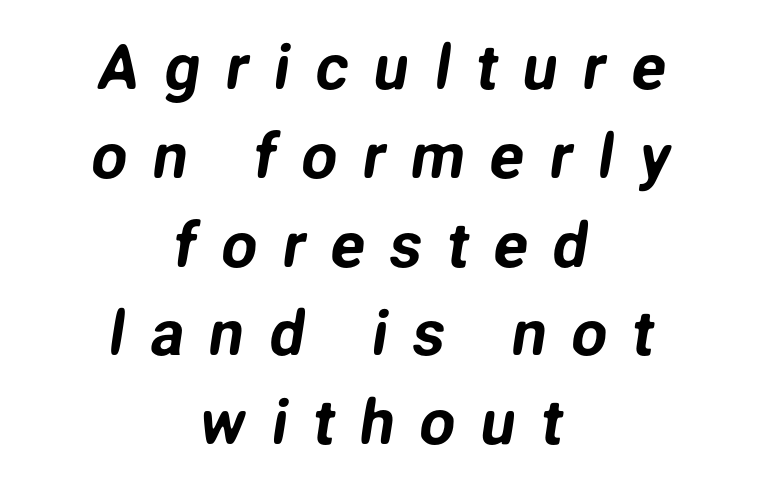
The image shows 63 px sans-serif type; set centered, normal line spacing (1.41x), unusually wide letter spacing (+0.4 em), not underlined; low stroke contrast and a medium x-height.
